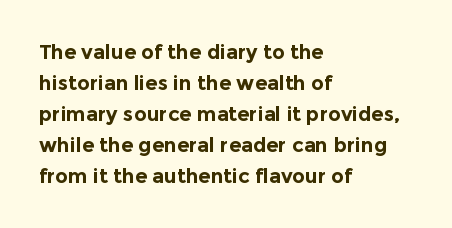
The image shows 20 px bold type, upright; set left-aligned, normal line spacing (1.55x), normal letter spacing, not underlined.
